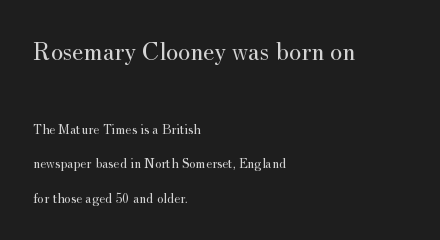
Honestly, there is no underline to notice here at all. Vertical stems look standard width or narrower in stroke. Note: larger setting up top, smaller setting below. Layout note: lines flush left. Italic: no, the glyphs are upright roman.
